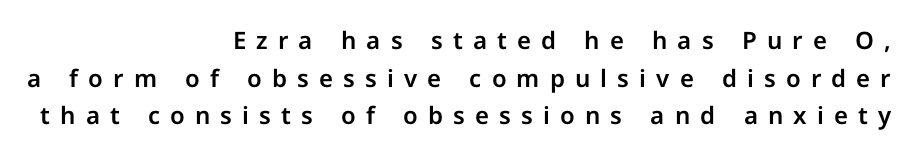
Leftover space on each line is placed entirely before the opening word. The letters stand upright; this is a roman face. The block of text has a typical density, with ordinary space between rows. Underlining? Definitely not there.
